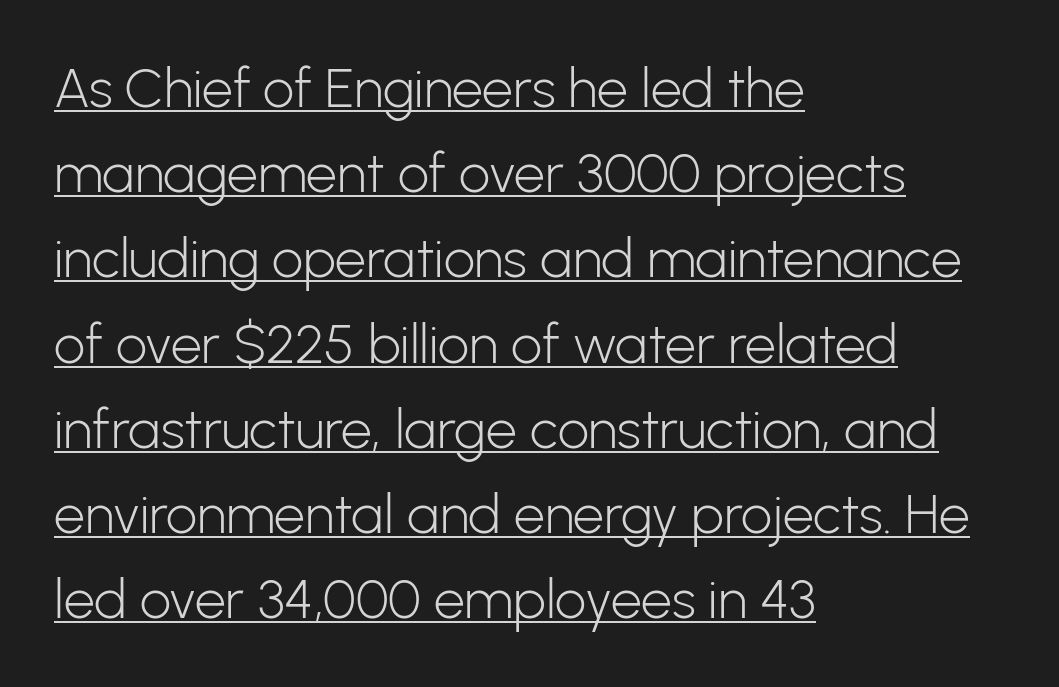
The image shows 55 px light sans-serif type, upright; set left-aligned, normal line spacing (1.55x), normal letter spacing, underlined; low stroke contrast and a medium x-height.
